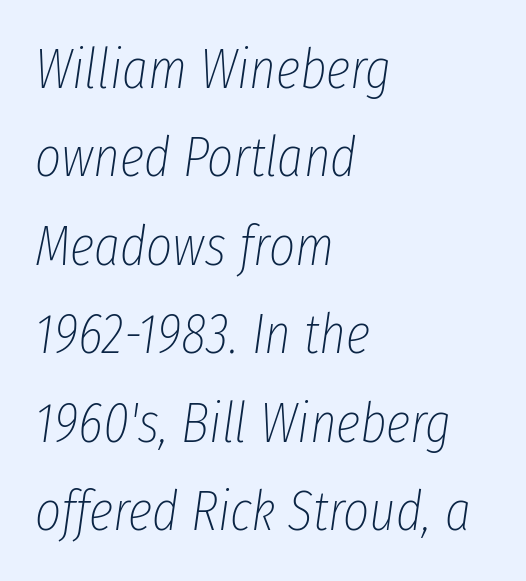
{"italic": "yes", "lean": "right", "slant_degrees": 8, "bold": "no", "weight": "thin", "width": "condensed", "stroke_contrast": "low", "x_height": "medium", "monospaced": "no", "underline": "no", "align": "left", "line_spacing": "normal", "line_spacing_ratio": 1.58, "letter_spacing": "normal", "letter_spacing_em": 0.0, "glyph_px": 56}
